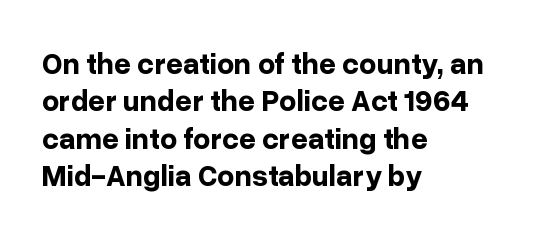
{"serif": "no", "italic": "no", "bold": "yes", "weight": "bold", "width": "normal", "stroke_contrast": "low", "x_height": "medium", "monospaced": "no", "underline": "no", "align": "left", "line_spacing": "normal", "line_spacing_ratio": 1.25, "letter_spacing": "normal", "letter_spacing_em": 0.0, "glyph_px": 30}
